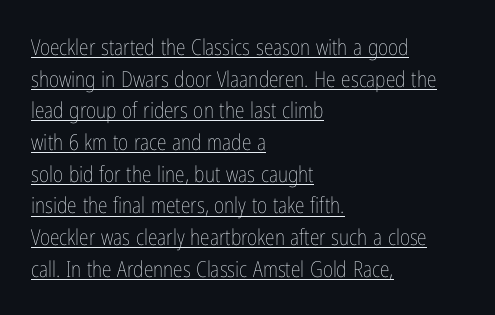
All the whitespace from short lines collects on the right. The font's upright variant was chosen for this text. Observe the ordinary spacing: letters are neighbours, not strangers. This reads as an unemphasized weight, regular at the heaviest.
